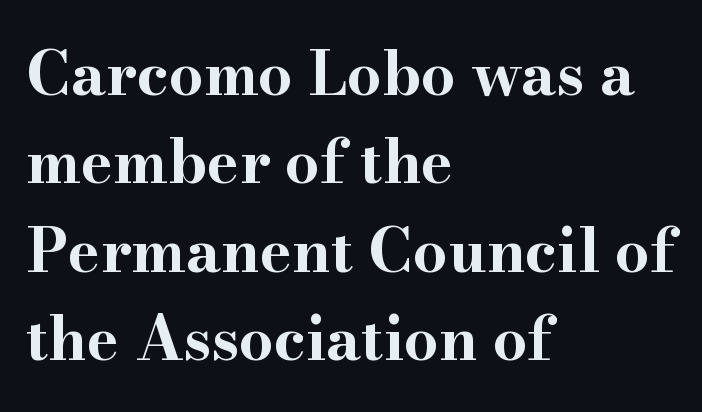
The image shows 61 px bold, wide serif type, upright; set left-aligned, normal line spacing (1.45x), normal letter spacing, not underlined; high stroke contrast and a small x-height.
